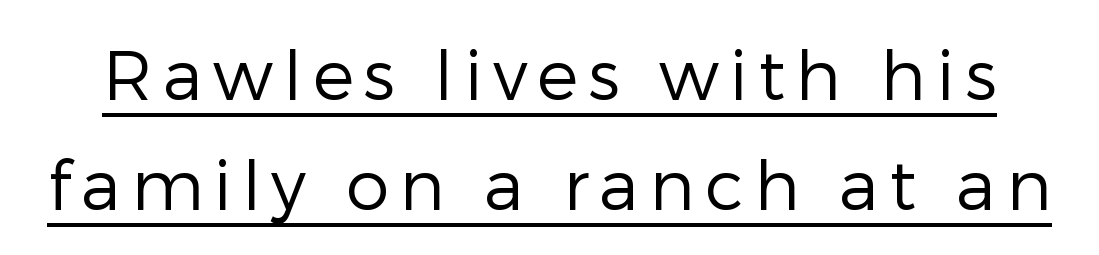
No heavy texture on the line: the type isn't bold. The lettering holds an erect, upright posture throughout. Honestly, the underline is the first thing you notice here. The letters advance in unequal steps, a hallmark of proportional type. The designer went with a sans here, leaving each stem footless.
